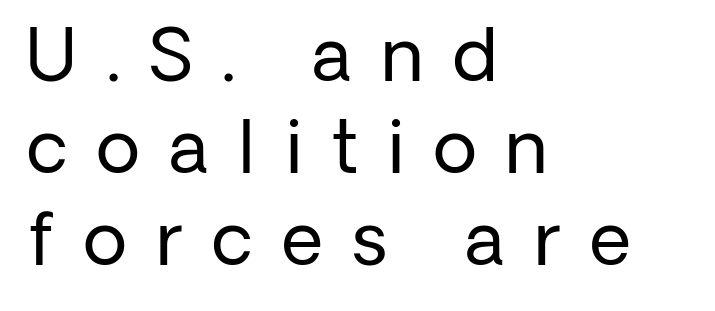
{"serif": "no", "italic": "no", "bold": "no", "weight": "regular", "width": "normal", "stroke_contrast": "low", "x_height": "medium", "monospaced": "no", "underline": "no", "align": "left", "line_spacing": "normal", "line_spacing_ratio": 1.28, "letter_spacing": "wide", "letter_spacing_em": 0.41, "glyph_px": 72}
